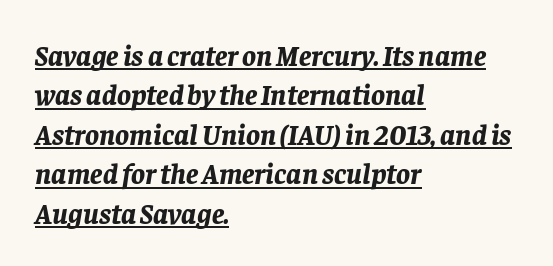
{"italic": "yes", "lean": "right", "slant_degrees": 8, "bold": "yes", "weight": "bold", "width": "normal", "stroke_contrast": "low", "x_height": "large", "monospaced": "no", "underline": "yes", "align": "left", "line_spacing": "normal", "line_spacing_ratio": 1.36, "letter_spacing": "normal", "letter_spacing_em": 0.0, "glyph_px": 29}
